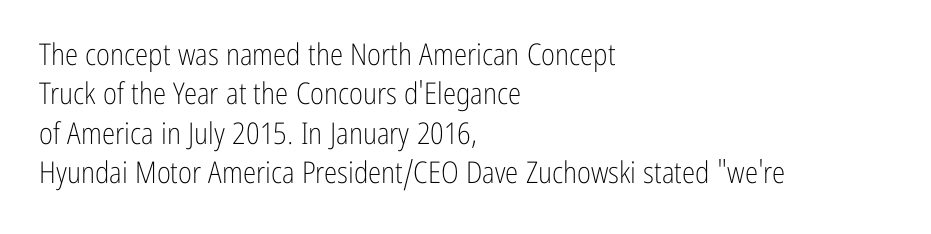
Students, note that the glyphs here touch the page at normal intervals. It's the straight-up-and-down kind of type. No letter is thick-stroked: the sample isn't bold. Typeset ragged right — the left edge is the straight one. Lines of text with bare space underneath.
